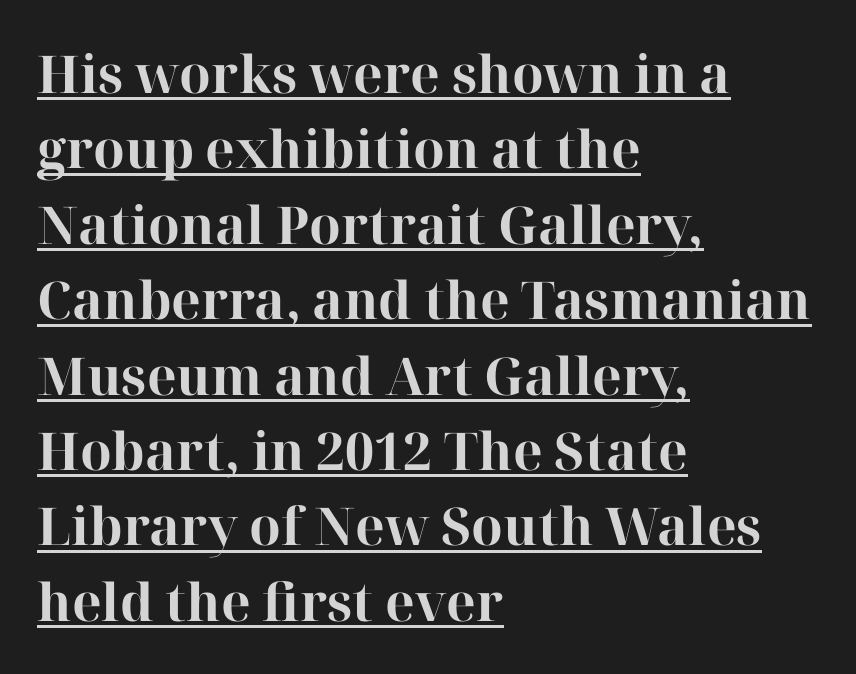
The image shows 52 px bold serif type, upright; set left-aligned, normal line spacing (1.45x), normal letter spacing, underlined; high stroke contrast and a medium x-height.
